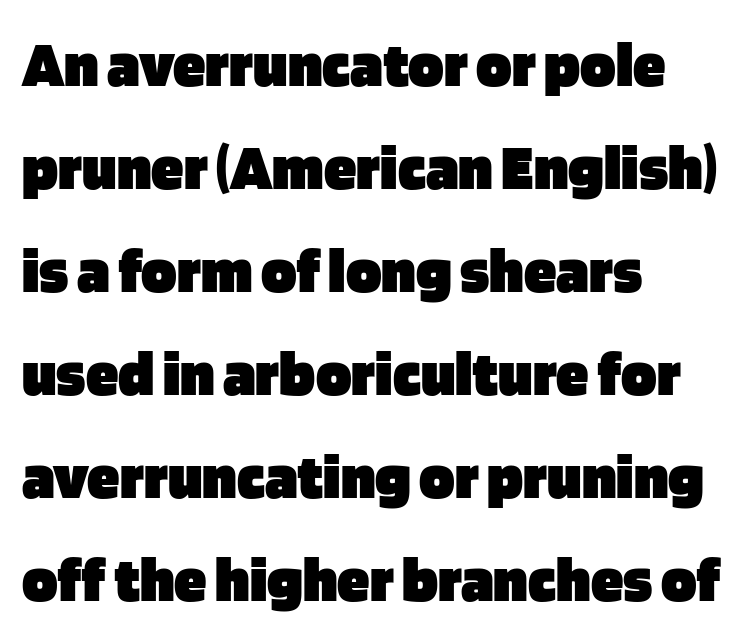
The image shows 66 px heavy sans-serif type, upright; set left-aligned, normal line spacing (1.56x), normal letter spacing, not underlined; low stroke contrast and a large x-height.
